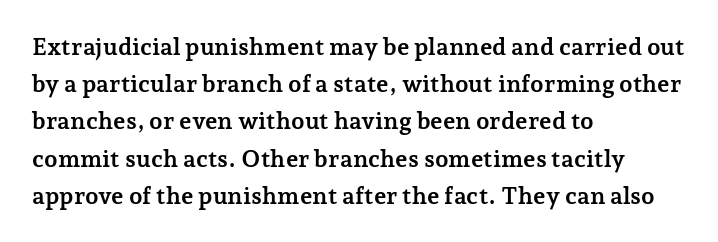
Q: Is the text bold? A: Yes.
Q: Is the text italic (slanted)? A: No, it is upright.
Q: Is the text underlined? A: No.
Q: How is the paragraph aligned? A: Left-aligned.
Q: Is the spacing between letters normal or unusually wide? A: Normal.
Q: Is the spacing between lines tight, normal or loose? A: Normal.
